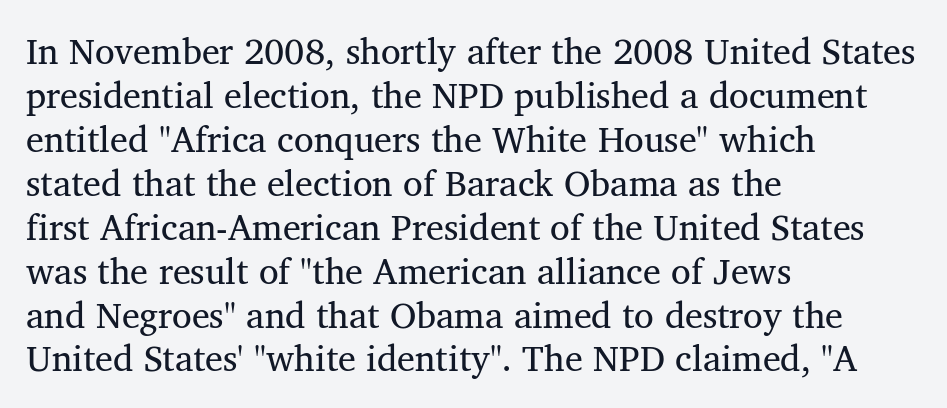
{"serif": "yes", "italic": "no", "bold": "no", "weight": "regular", "width": "normal", "stroke_contrast": "medium", "x_height": "medium", "monospaced": "no", "underline": "no", "align": "left", "line_spacing_ratio": 1.22, "letter_spacing": "normal", "letter_spacing_em": 0.0, "glyph_px": 36}
